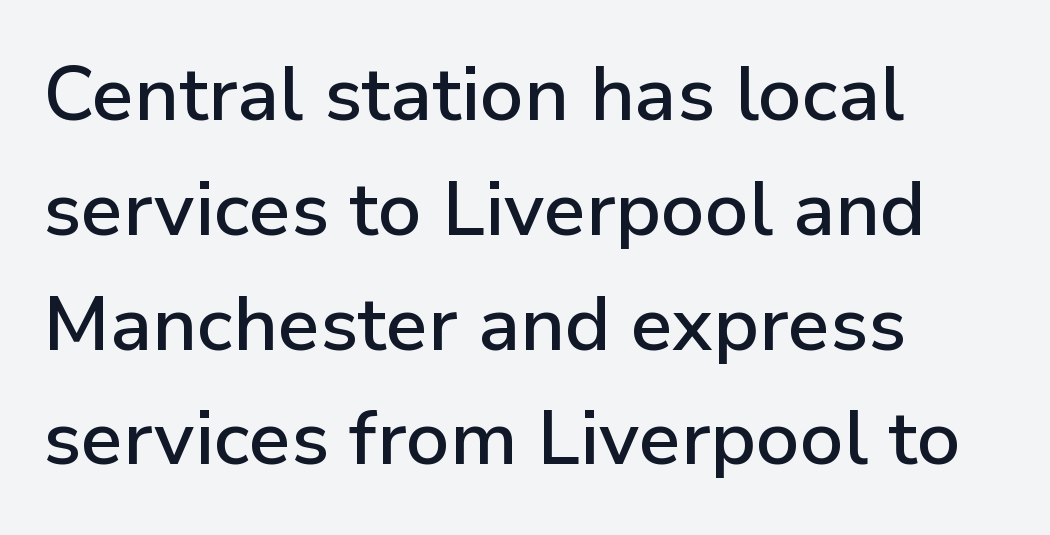
To sum up the face: it is a sans, with no serifs. The letterforms sit shoulder to shoulder at normal distance. Normally led — the rows are evenly, conventionally spaced. This sample uses an upright cut, with every glyph sitting square on the baseline. A classic flush-left, rag-right setting is used for this passage.
